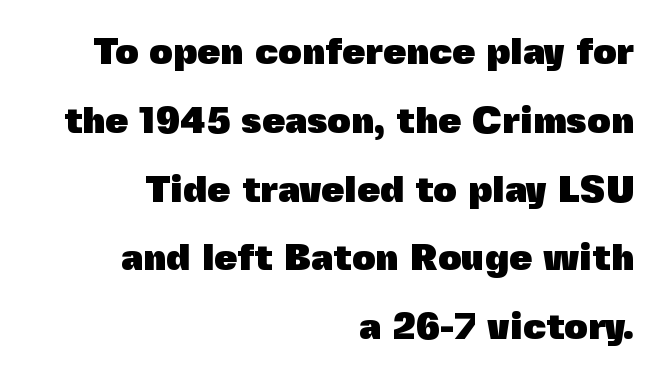
The image shows 37 px heavy sans-serif type, upright; set right-aligned, line spacing 1.86x, normal letter spacing, not underlined; a medium x-height.
